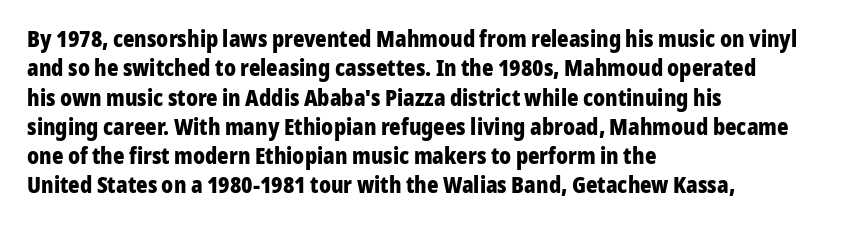
Every character sits straight up, as roman type does. Visually the block forms a straight wall on the left and a jagged coastline on the right. I'd describe the lettering as bold — thick and assertive. Unmarked baselines from the first word to the last.
